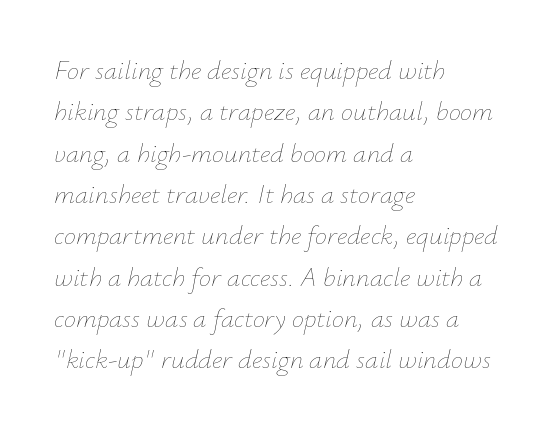
{"italic": "yes", "lean": "right", "slant_degrees": 12, "bold": "no", "underline": "no", "align": "left", "line_spacing": "normal", "line_spacing_ratio": 1.53, "letter_spacing": "normal", "letter_spacing_em": 0.0, "glyph_px": 27}
